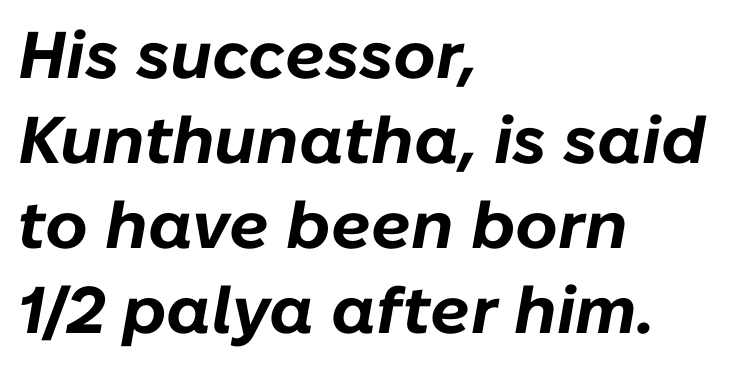
{"italic": "yes", "lean": "right", "slant_degrees": 10, "bold": "yes", "weight": "bold", "width": "normal", "stroke_contrast": "low", "x_height": "medium", "monospaced": "no", "underline": "no", "align": "left", "line_spacing": "normal", "line_spacing_ratio": 1.29, "letter_spacing": "normal", "letter_spacing_em": 0.0, "glyph_px": 66}
